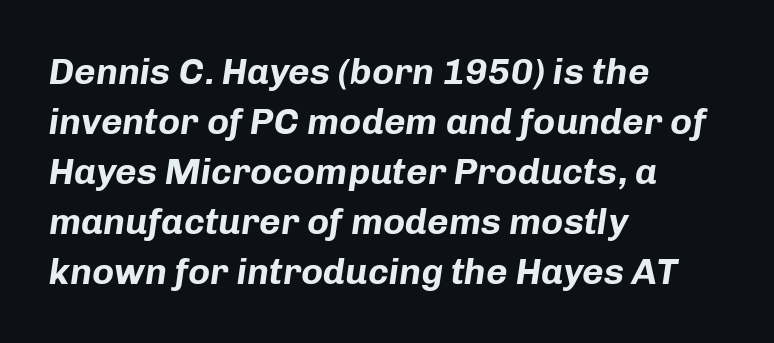
Leading: standard. The font is running at its bold setting. Line starts are locked; line ends wander. Style check: oblique. Unmarked baselines from the first word to the last.
